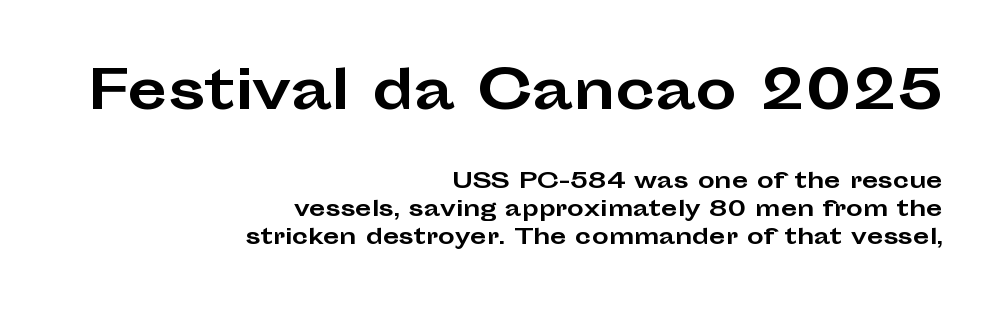
The image shows 52 px bold, wide sans-serif type, upright; set right-aligned, normal line spacing (1.35x), normal letter spacing, not underlined; the first (top) block is 2.48x larger; low stroke contrast and a medium x-height.
